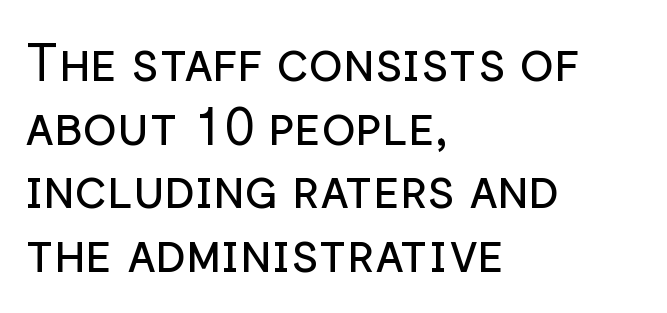
A classic flush-left, rag-right setting is used for this passage. Vertically, the passage feels balanced, rows spaced as you'd expect. Does the type have serifs? No, each stem ends abruptly. The type is set solid horizontally, with unmodified tracking. The foot of each line stays bare and open.
